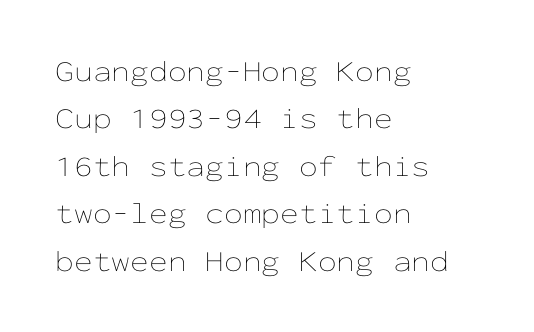
The image shows 30 px thin, wide type, upright, monospaced; set left-aligned, normal line spacing (1.58x), normal letter spacing, not underlined; low stroke contrast and a medium x-height.
